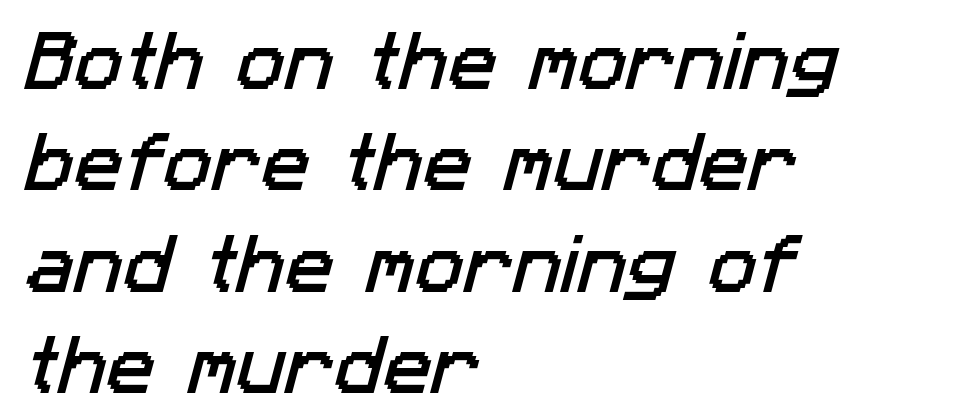
The image shows 65 px sans-serif type; set left-aligned, normal line spacing (1.56x), normal letter spacing, not underlined; low stroke contrast and a medium x-height.
